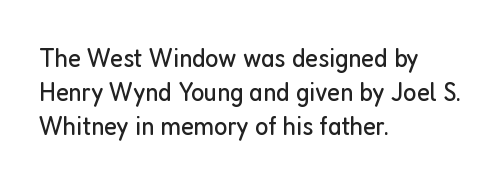
Observe the ordinary spacing: letters are neighbours, not strangers. Proportional: the letters do not fall into vertical columns. A bare baseline throughout the passage. The passage is arranged the way most books set body copy — flush left. Look at the bottom of the vertical strokes: they stop flat, with no serifs.
